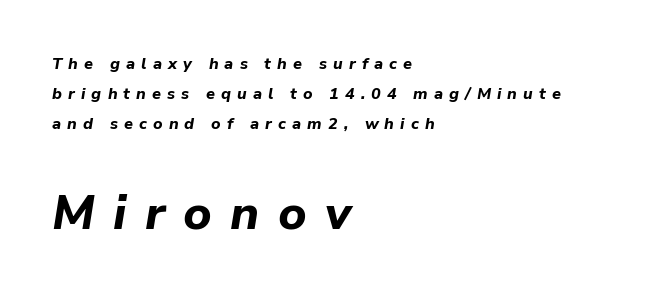
The image shows 48 px bold type, italic (leaning right); set left-aligned, line spacing 1.87x, unusually wide letter spacing (+0.38 em), not underlined; the second (bottom) block is 3.0x larger; low stroke contrast and a medium x-height.
